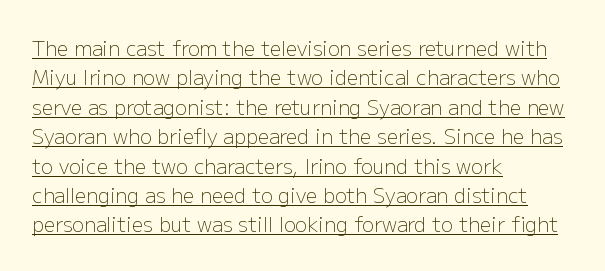
The image shows 20 px text type, upright; set left-aligned, normal line spacing (1.47x), normal letter spacing, underlined.
